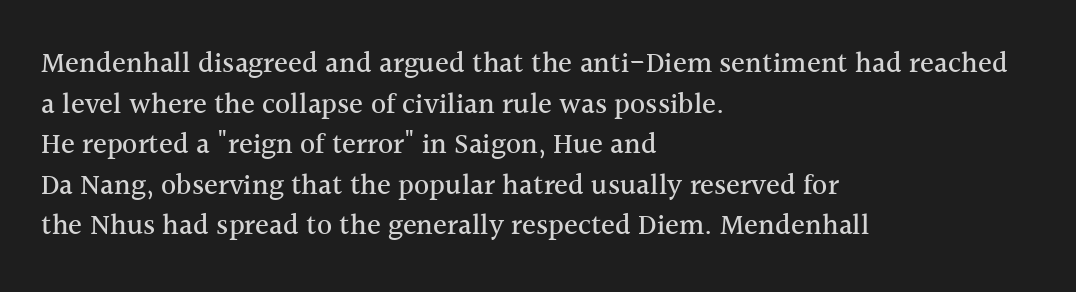
Decoration check: the copy has no underline. A classic flush-left, rag-right setting is used for this passage. There is no visible air inserted between adjacent glyphs. Is this a fixed-width face? No — the glyphs have proportional, varying widths. Ordinary non-slanted type is in use.
